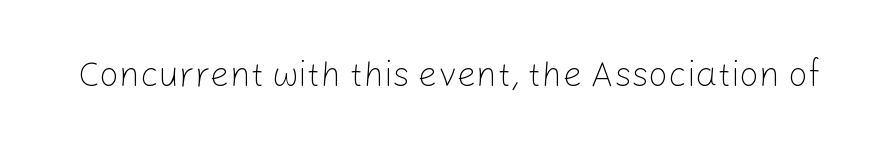
The image shows 35 px light sans-serif type, upright; set normal letter spacing, not underlined; low stroke contrast and a medium x-height.
